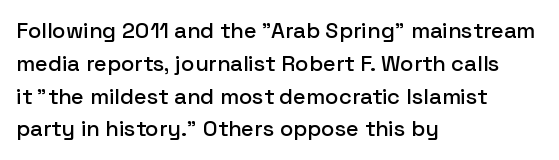
The image shows 22 px text type, upright; set left-aligned, normal line spacing (1.49x), normal letter spacing, not underlined.
